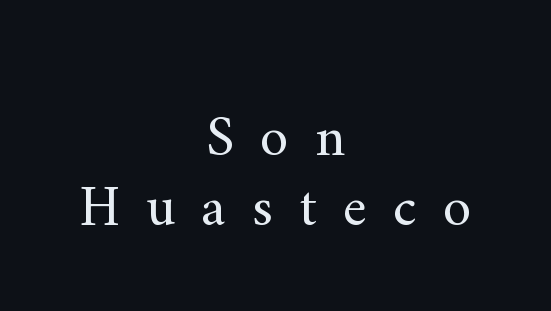
The image shows 58 px regular-weight serif type, upright; set centered, line spacing 1.2x, unusually wide letter spacing (+0.45 em), not underlined; medium stroke contrast and a small x-height.
